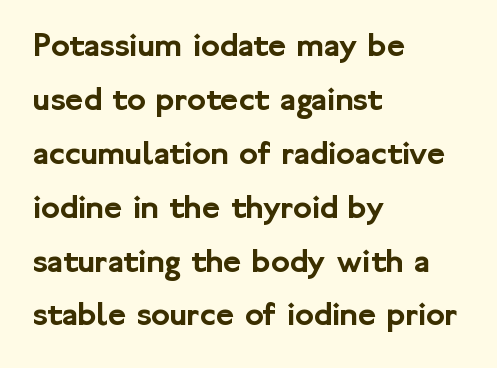
Compared with typical paragraphs, the rows here are spaced about the same. Beneath every word, the page is bare. I'd call this a sans setting — the letters go barefoot. In terms of posture, this sample is upright. Varying glyph widths throughout — classic text-font behaviour.
